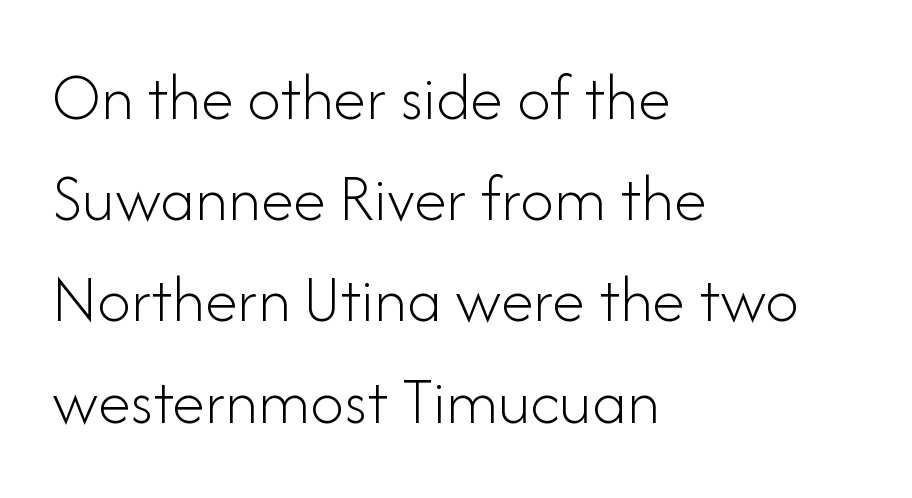
Q: Is the text bold? A: No.
Q: Is the text italic (slanted)? A: No, it is upright.
Q: Is the typeface a serif or a sans-serif typeface? A: Sans-serif.
Q: Is the text underlined? A: No.
Q: How is the paragraph aligned? A: Left-aligned.
Q: Is the spacing between letters normal or unusually wide? A: Normal.
Q: Is the spacing between lines tight, normal or loose? A: Normal.
Q: Width (condensed, normal, or wide)? A: Normal.
Q: Stroke contrast? A: Low.
Q: x-height? A: Small.
Q: Monospaced? A: No.
